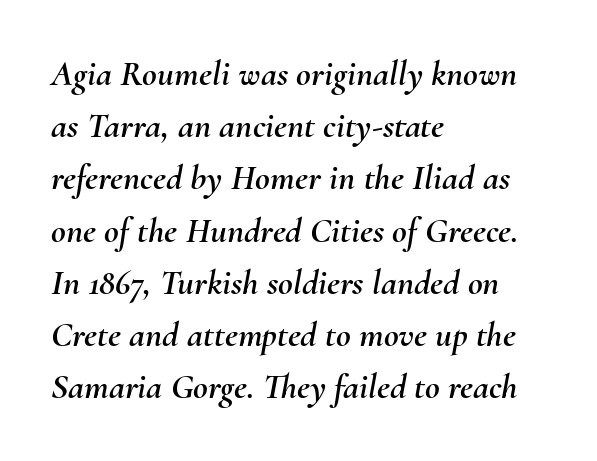
It's the slanting kind of type. The letters advance in unequal steps, a hallmark of proportional type. The line texture is even and compact thanks to regular tracking. Rows of type keep a routine distance in the vertical direction.
